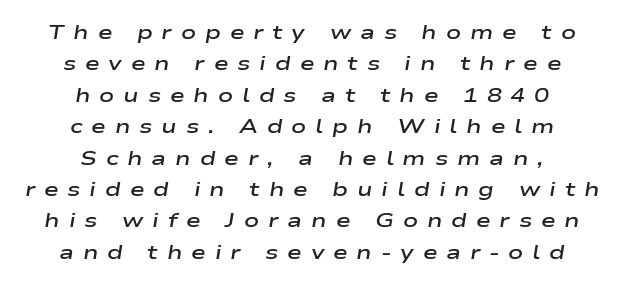
{"italic": "yes", "lean": "right", "slant_degrees": 9, "bold": "semi", "underline": "no", "align": "center", "line_spacing": "normal", "line_spacing_ratio": 1.57, "letter_spacing": "wide", "letter_spacing_em": 0.44, "glyph_px": 20}
